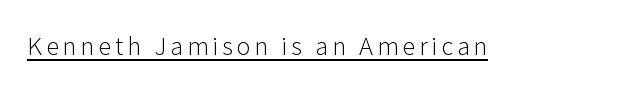
This reads as an unemphasized weight, regular at the heaviest. A typographer would call this underscored text. Posture: upright roman.
